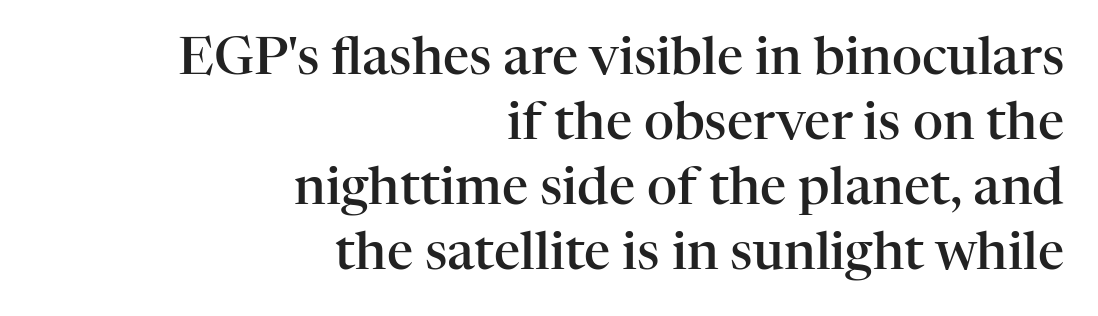
{"serif": "yes", "italic": "no", "bold": "semi", "weight": "semibold", "width": "normal", "stroke_contrast": "high", "x_height": "medium", "monospaced": "no", "underline": "no", "align": "right", "line_spacing": "normal", "line_spacing_ratio": 1.25, "letter_spacing": "normal", "letter_spacing_em": 0.0, "glyph_px": 52}
